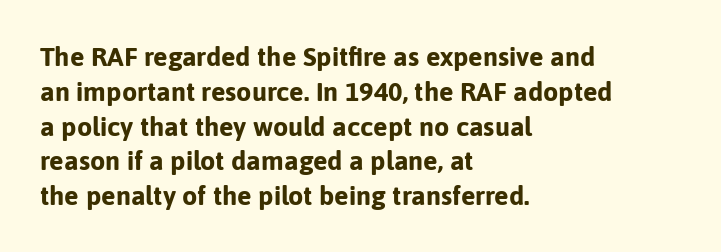
Q: Is the text bold? A: Yes.
Q: Is the text italic (slanted)? A: No, it is upright.
Q: Is the text underlined? A: No.
Q: How is the paragraph aligned? A: Left-aligned.
Q: Is the spacing between letters normal or unusually wide? A: Normal.
Q: Is the spacing between lines tight, normal or loose? A: Normal.
